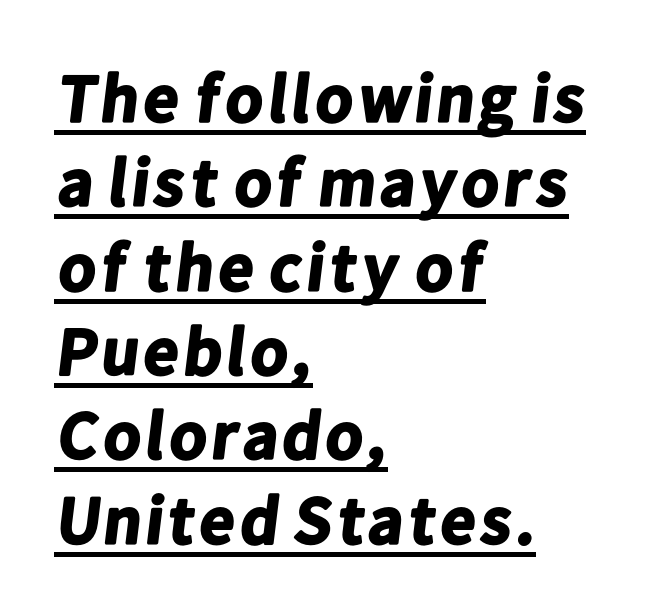
Q: Is the text bold? A: Yes.
Q: Is the typeface a serif or a sans-serif typeface? A: Sans-serif.
Q: Is the text underlined? A: Yes.
Q: How is the paragraph aligned? A: Left-aligned.
Q: Is the spacing between letters normal or unusually wide? A: Normal.
Q: Width (condensed, normal, or wide)? A: Normal.
Q: Stroke contrast? A: Low.
Q: x-height? A: Medium.
Q: Monospaced? A: No.
